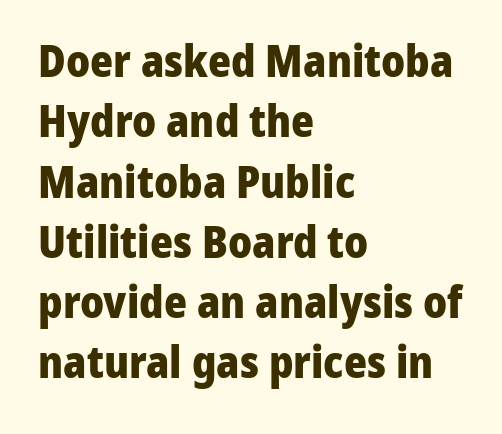
{"serif": "no", "italic": "no", "bold": "yes", "weight": "heavy", "width": "normal", "stroke_contrast": "low", "x_height": "medium", "monospaced": "no", "underline": "no", "align": "left", "line_spacing": "normal", "line_spacing_ratio": 1.37, "letter_spacing": "normal", "letter_spacing_em": 0.0, "glyph_px": 44}
